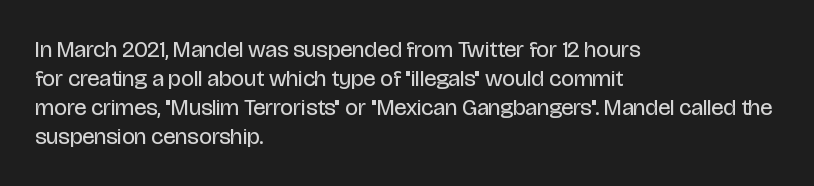
A typesetter would call this zero additional tracking. If you drew a line through each stem, it would be perfectly vertical. This block has exactly the height ordinary leading produces. Teacher's note: observe the even left margin — that is flush-left alignment. The area under the type is left untouched. This is not heavy type; no bold has been used.
